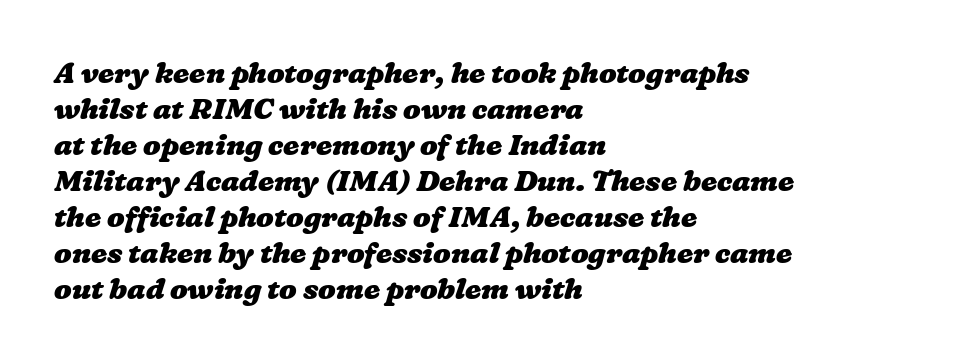
The image shows 29 px heavy, wide type; set left-aligned, line spacing 1.24x, normal letter spacing, not underlined; low stroke contrast and a medium x-height.
